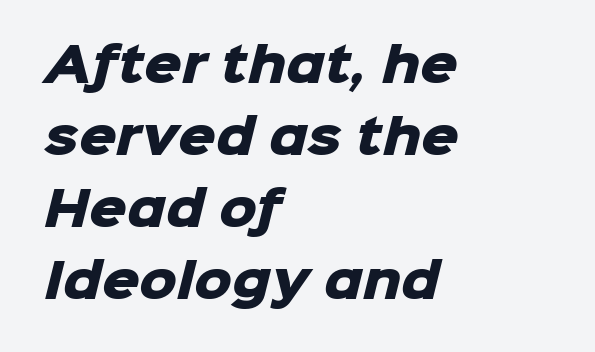
{"serif": "no", "bold": "yes", "weight": "heavy", "width": "normal", "stroke_contrast": "low", "x_height": "medium", "monospaced": "no", "underline": "no", "align": "left", "line_spacing": "normal", "line_spacing_ratio": 1.53, "letter_spacing": "normal", "letter_spacing_em": 0.0, "glyph_px": 47}
